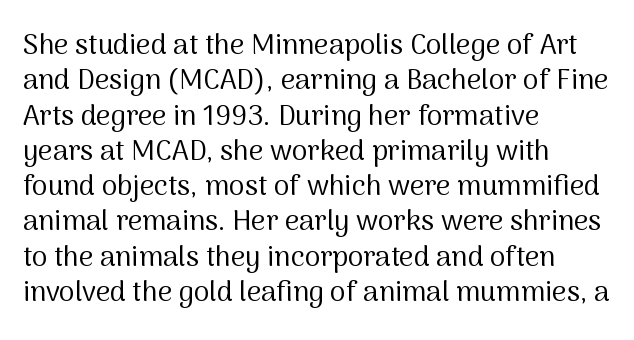
{"serif": "no", "italic": "no", "bold": "no", "weight": "regular", "width": "normal", "stroke_contrast": "medium", "x_height": "medium", "monospaced": "no", "underline": "no", "align": "left", "line_spacing": "normal", "line_spacing_ratio": 1.26, "letter_spacing": "normal", "letter_spacing_em": 0.0, "glyph_px": 28}
